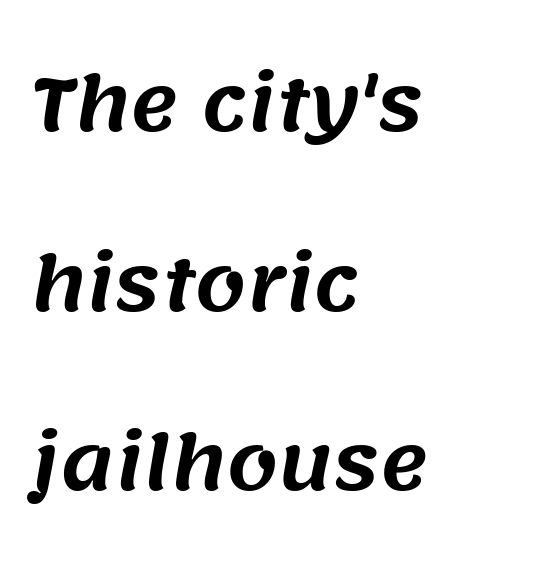
Look at the bottom of the vertical strokes: they stop flat, with no serifs. Looks like regular typesetting: each glyph gets only the width it needs. These lines stack with their left ends in a neat column. In terms of leading, this rendering errs on the spacious side. The type is set solid horizontally, with unmodified tracking.
